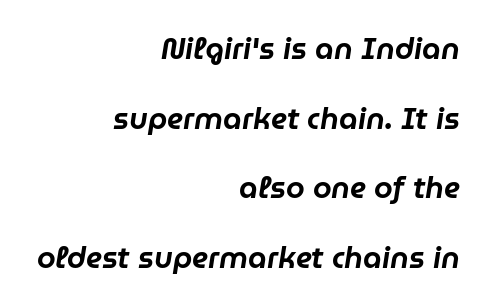
Q: Is the text italic (slanted)? A: Yes, it leans right by about 9 degrees.
Q: Is the text underlined? A: No.
Q: How is the paragraph aligned? A: Right-aligned.
Q: Is the spacing between letters normal or unusually wide? A: Normal.
Q: Is the spacing between lines tight, normal or loose? A: Loose.
Q: Width (condensed, normal, or wide)? A: Normal.
Q: Stroke contrast? A: Low.
Q: x-height? A: Medium.
Q: Monospaced? A: No.
